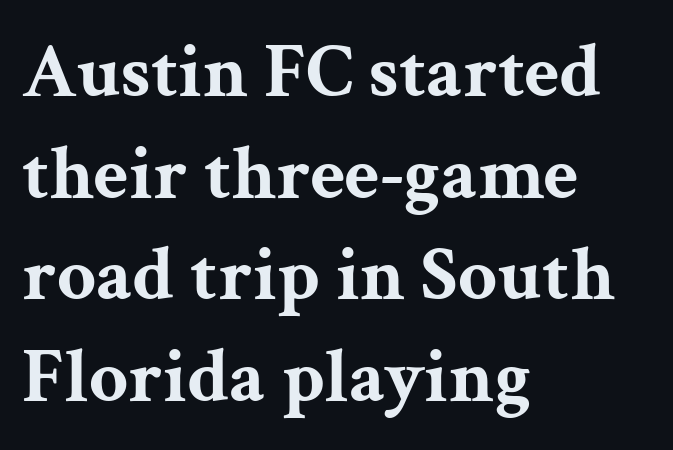
{"serif": "yes", "italic": "no", "bold": "yes", "weight": "bold", "width": "wide", "stroke_contrast": "medium", "x_height": "medium", "monospaced": "no", "underline": "no", "align": "left", "line_spacing": "normal", "line_spacing_ratio": 1.32, "letter_spacing": "normal", "letter_spacing_em": 0.0, "glyph_px": 77}
